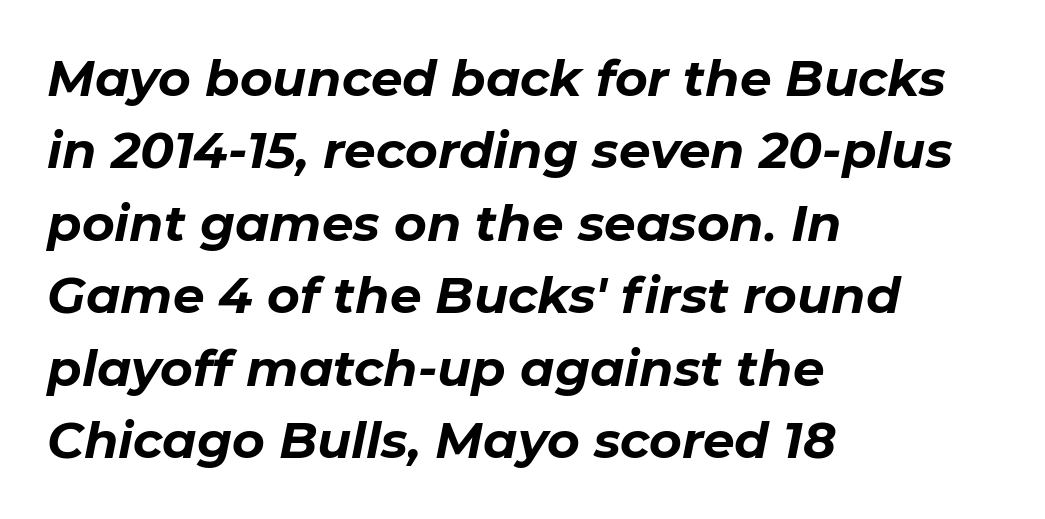
{"italic": "yes", "lean": "right", "slant_degrees": 11, "bold": "yes", "weight": "bold", "width": "normal", "stroke_contrast": "low", "x_height": "medium", "monospaced": "no", "underline": "no", "align": "left", "line_spacing": "normal", "line_spacing_ratio": 1.45, "letter_spacing": "normal", "letter_spacing_em": 0.0, "glyph_px": 50}
